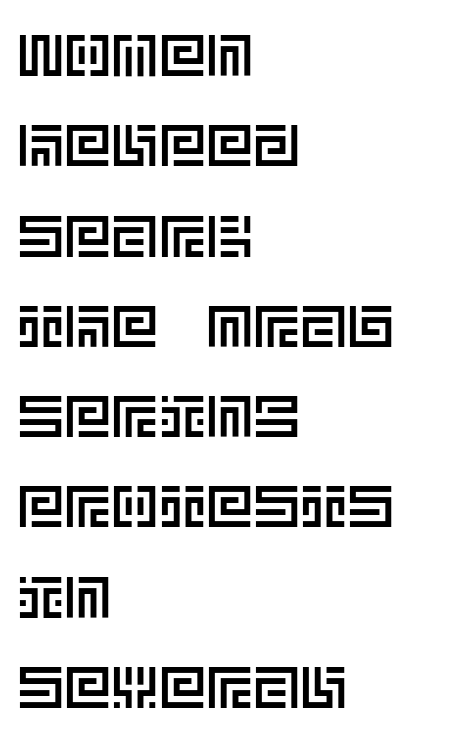
The image shows 59 px text type, upright; set left-aligned, normal line spacing (1.53x), normal letter spacing, not underlined; a large x-height.
